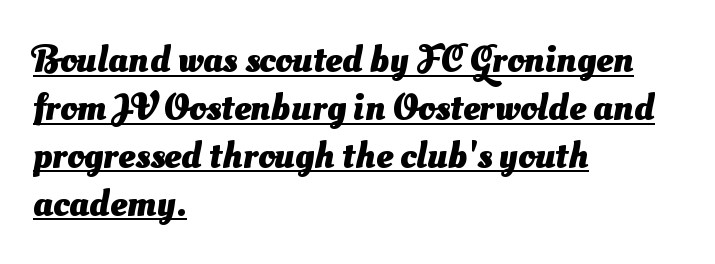
{"serif": "no", "bold": "yes", "weight": "heavy", "width": "normal", "stroke_contrast": "medium", "x_height": "small", "monospaced": "no", "underline": "yes", "align": "left", "line_spacing": "normal", "line_spacing_ratio": 1.26, "letter_spacing": "normal", "letter_spacing_em": 0.0, "glyph_px": 38}
